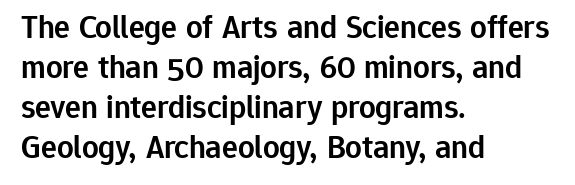
Character widths vary here, with narrow letters taking less room than wide ones. Tracking value appears to be zero — textbook default spacing. The face used here is a sans, in the tradition of grotesques and geometrics. I'd describe the lettering as semibold — firm but not a full bold.
